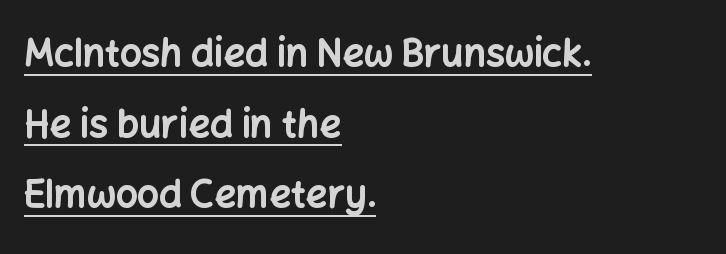
Caption: bold face, heavy strokes. Nope, no serifs anywhere on these letters. Characters follow at the spacing the type designer built in. Posture: vertical. The rag falls on the right side of this text block.
